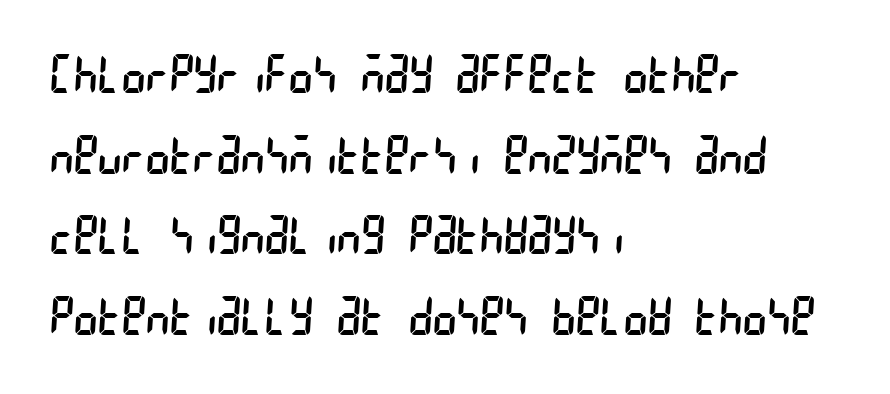
{"serif": "no", "bold": "no", "weight": "regular", "width": "condensed", "stroke_contrast": "low", "x_height": "large", "underline": "no", "align": "left", "line_spacing": "normal", "line_spacing_ratio": 1.58, "letter_spacing": "normal", "letter_spacing_em": 0.0, "glyph_px": 51}
